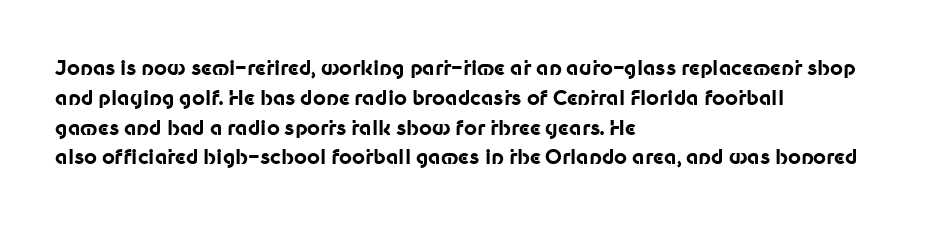
{"italic": "no", "bold": "yes", "underline": "no", "align": "left", "line_spacing": "normal", "line_spacing_ratio": 1.49, "letter_spacing": "normal", "letter_spacing_em": 0.0, "glyph_px": 20}
